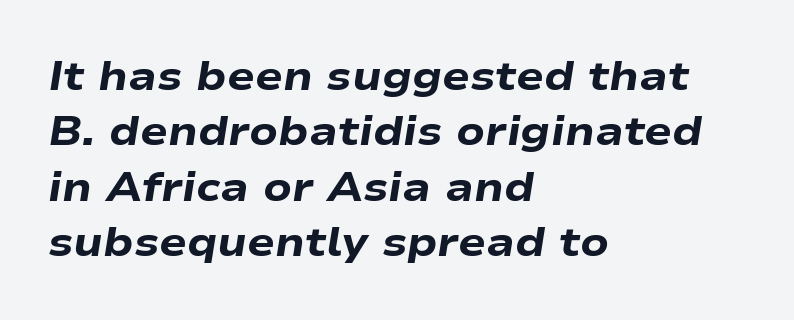
Strong, thick strokes mark this as bold type. Spacing verdict: proportional, widths tailored to each character. Emphasis-style slanted type is in use. Visually the block forms a straight wall on the left and a jagged coastline on the right. Summary of vertical rhythm: regular, with standard interline spacing. Does extra space separate the letters? No, they use regular spacing.
